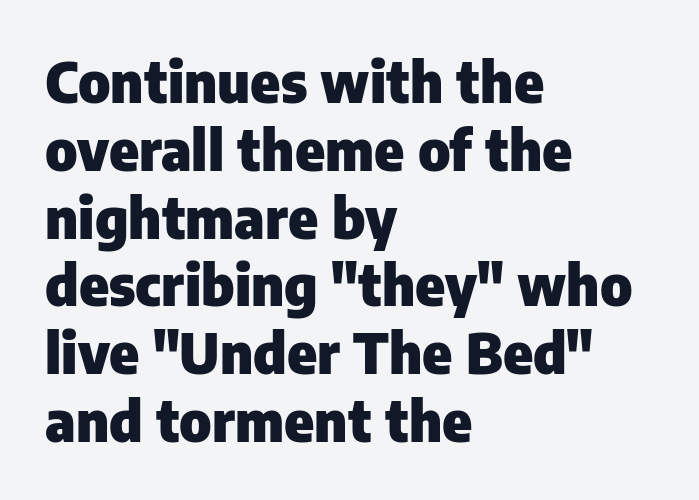
Does extra space separate the letters? No, they use regular spacing. Each row of text sits above clean, open space. Does the copy run flush right? No — it runs flush left. A typesetter would label this face a sans. Quick note: not italic, upright.
